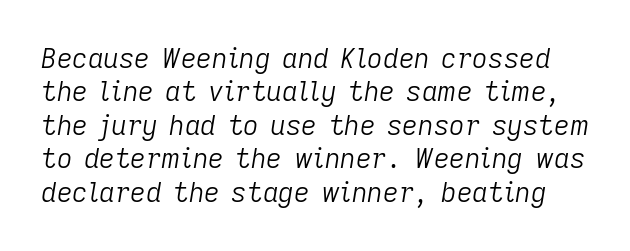
{"italic": "yes", "lean": "right", "slant_degrees": 9, "bold": "no", "underline": "no", "line_spacing_ratio": 1.24, "letter_spacing": "normal", "letter_spacing_em": 0.0, "glyph_px": 27}
